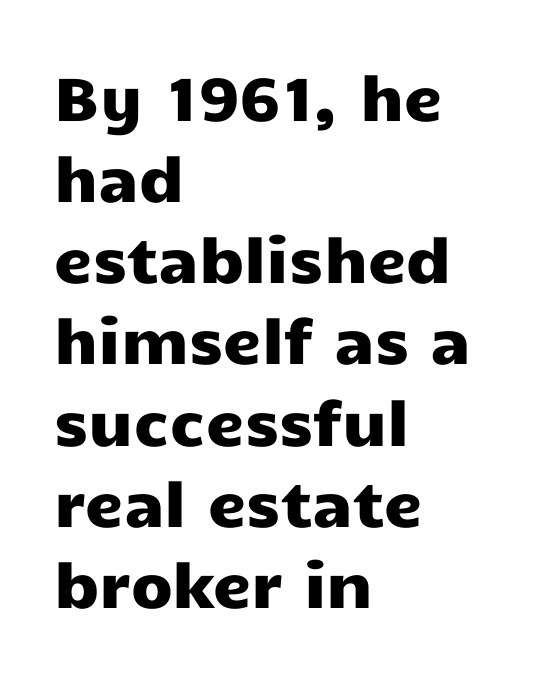
{"serif": "no", "italic": "no", "width": "wide", "stroke_contrast": "low", "x_height": "medium", "monospaced": "no", "underline": "no", "align": "left", "line_spacing": "normal", "line_spacing_ratio": 1.33, "letter_spacing": "normal", "letter_spacing_em": 0.0, "glyph_px": 61}
